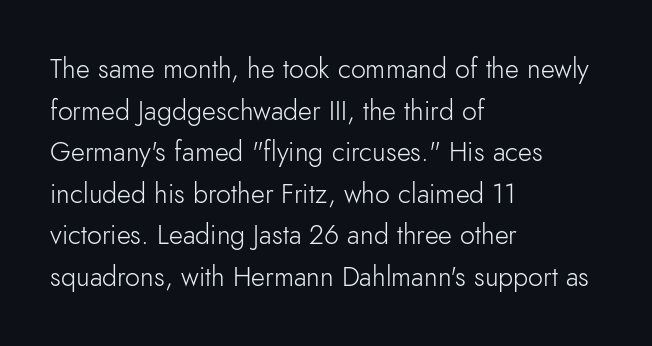
This sample uses an upright cut, with every glyph sitting square on the baseline. Lines of text with bare space underneath. The setting favours the left margin, as ordinary paragraphs usually do. Leading: standard. The typesetting does not lean heavy: it is not bold. You could call the tracking neutral — neither tight nor loose.
